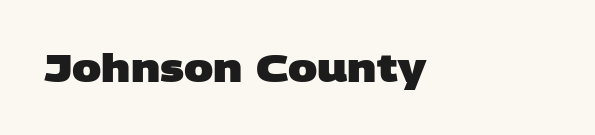
{"serif": "no", "bold": "yes", "weight": "heavy", "width": "wide", "stroke_contrast": "low", "x_height": "large", "monospaced": "no", "underline": "no", "letter_spacing": "normal", "letter_spacing_em": 0.0, "glyph_px": 39}
